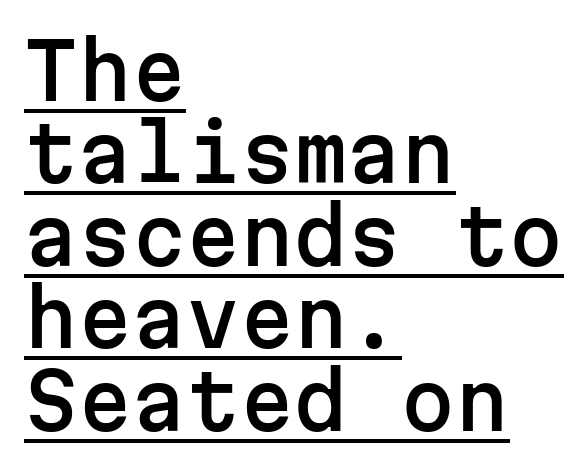
{"serif": "no", "italic": "no", "width": "normal", "stroke_contrast": "low", "x_height": "medium", "monospaced": "yes", "underline": "yes", "align": "left", "line_spacing": "tight", "line_spacing_ratio": 1.07, "letter_spacing": "normal", "letter_spacing_em": 0.0, "glyph_px": 77}
